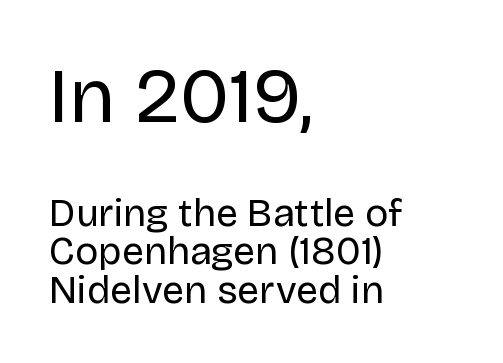
Q: Is the text bold? A: No.
Q: Is the text italic (slanted)? A: No, it is upright.
Q: Is the typeface a serif or a sans-serif typeface? A: Sans-serif.
Q: Is the text underlined? A: No.
Q: How is the paragraph aligned? A: Left-aligned.
Q: Is the spacing between letters normal or unusually wide? A: Normal.
Q: Is the spacing between lines tight, normal or loose? A: Tight.
Q: Which block of text is set in a larger size, the first (top) or the second (bottom)? A: The first (top) one.
Q: Width (condensed, normal, or wide)? A: Normal.
Q: Stroke contrast? A: Low.
Q: x-height? A: Large.
Q: Monospaced? A: No.
